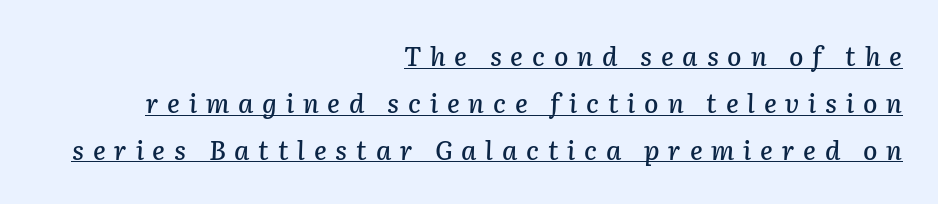
Q: Is the text italic (slanted)? A: Yes, it leans right by about 2 degrees.
Q: Is the text underlined? A: Yes.
Q: How is the paragraph aligned? A: Right-aligned.
Q: Is the spacing between letters normal or unusually wide? A: Unusually wide.
